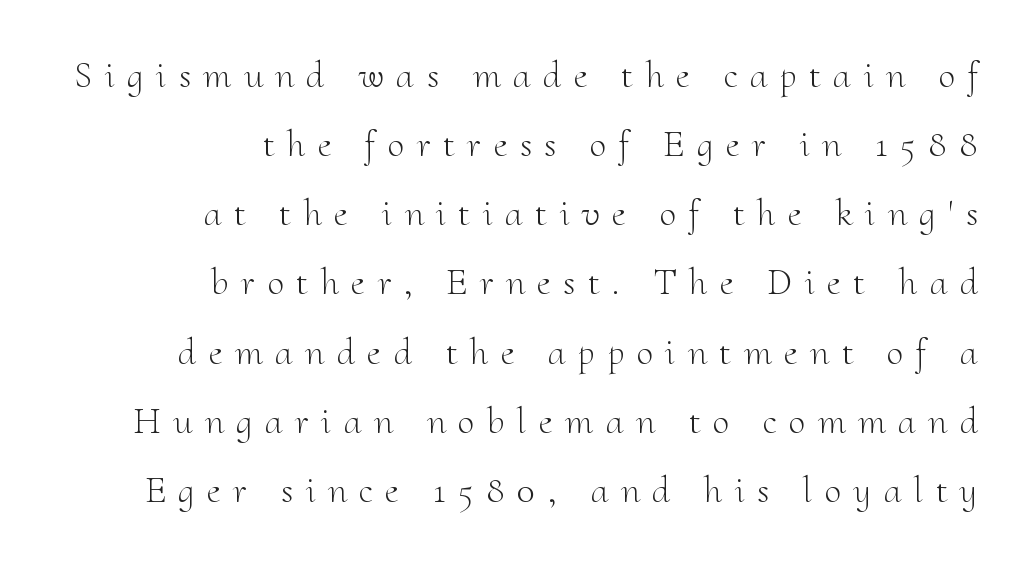
Q: Is the text bold? A: No.
Q: Is the text italic (slanted)? A: No, it is upright.
Q: Is the typeface a serif or a sans-serif typeface? A: Serif.
Q: Is the text underlined? A: No.
Q: How is the paragraph aligned? A: Right-aligned.
Q: Is the spacing between letters normal or unusually wide? A: Unusually wide.
Q: Width (condensed, normal, or wide)? A: Normal.
Q: Stroke contrast? A: Medium.
Q: x-height? A: Small.
Q: Monospaced? A: No.
